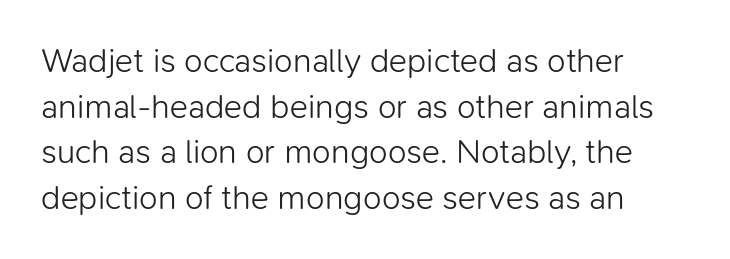
The image shows 34 px light sans-serif type, upright; set left-aligned, normal line spacing (1.34x), normal letter spacing, not underlined; low stroke contrast and a medium x-height.
